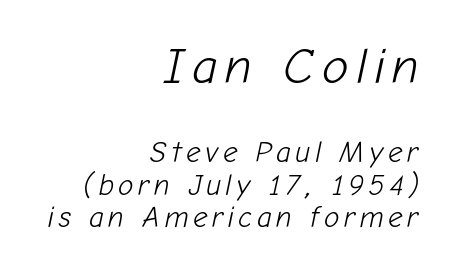
The image shows 50 px light type, italic (leaning right); set right-aligned, tight line spacing (1.11x), not underlined; the first (top) block is 1.72x larger; low stroke contrast and a medium x-height.
